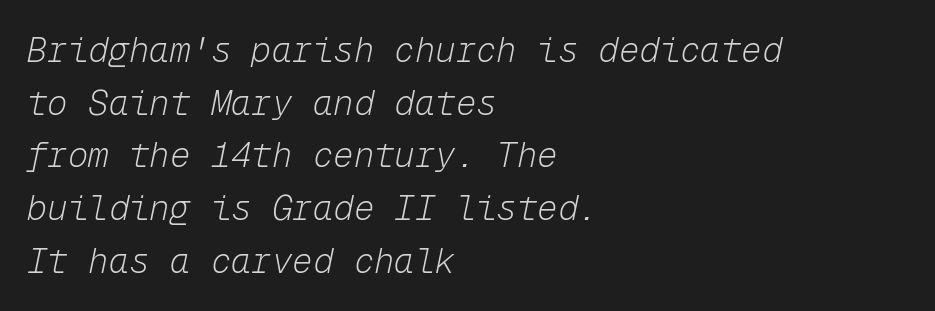
Q: Is the text bold? A: No.
Q: Is the text italic (slanted)? A: Yes, it leans right by about 12 degrees.
Q: Is the text underlined? A: No.
Q: How is the paragraph aligned? A: Left-aligned.
Q: Is the spacing between letters normal or unusually wide? A: Normal.
Q: Is the spacing between lines tight, normal or loose? A: Normal.
Q: Width (condensed, normal, or wide)? A: Normal.
Q: Stroke contrast? A: Low.
Q: x-height? A: Medium.
Q: Monospaced? A: Yes.
